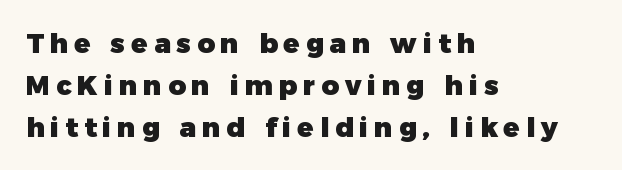
The image shows 27 px bold type, upright; set left-aligned, normal line spacing (1.55x), unusually wide letter spacing (+0.22 em), not underlined.
